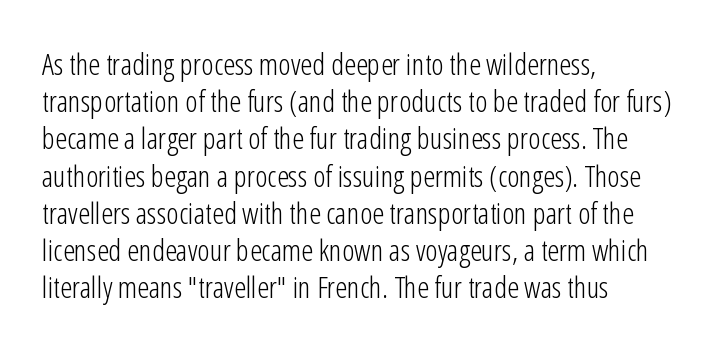
Unmarked baselines from the first word to the last. The passage shown is typeset with a sans-serif family. A typesetter would call this zero additional tracking. The letterforms sit at book weight or below. The lines in this sample share a left origin and differ only in where they stop.
